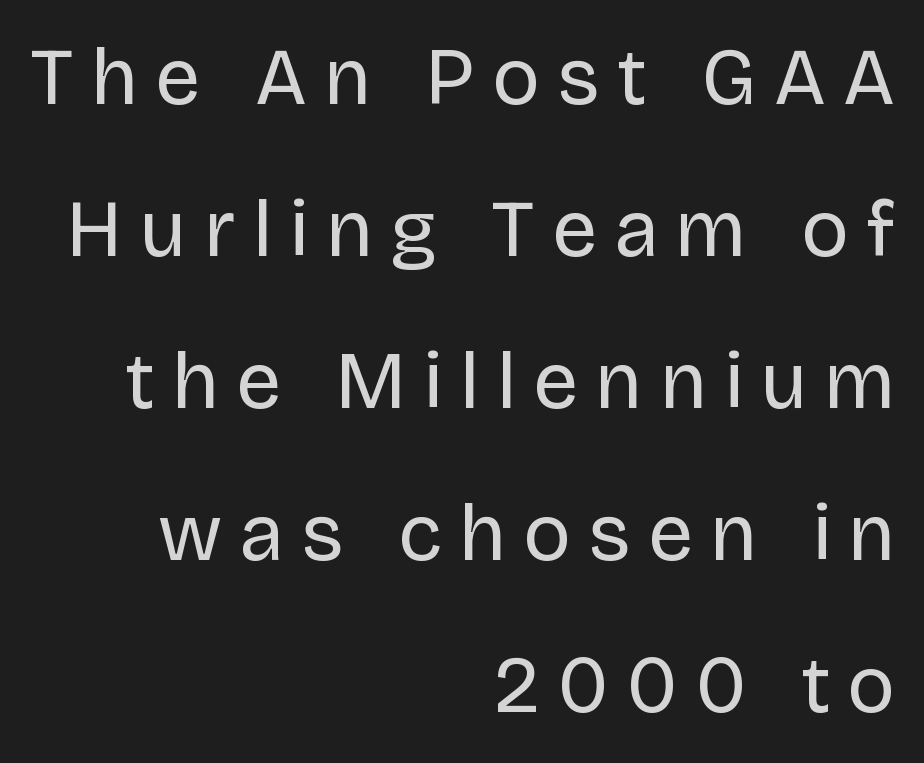
You could fit nearly another row in the gap between these rows. This rendering widens character spacing well past its baseline value. Unlike italic type, these characters show no tilt at all. The foot of each line stays bare and open.
